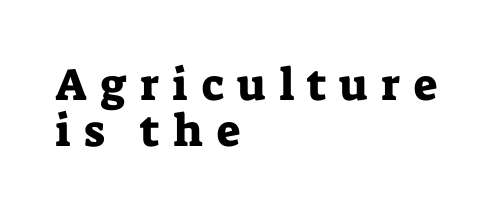
{"serif": "yes", "italic": "no", "width": "normal", "stroke_contrast": "low", "x_height": "medium", "monospaced": "no", "underline": "no", "align": "left", "line_spacing": "tight", "line_spacing_ratio": 1.02, "letter_spacing": "wide", "letter_spacing_em": 0.3, "glyph_px": 45}
